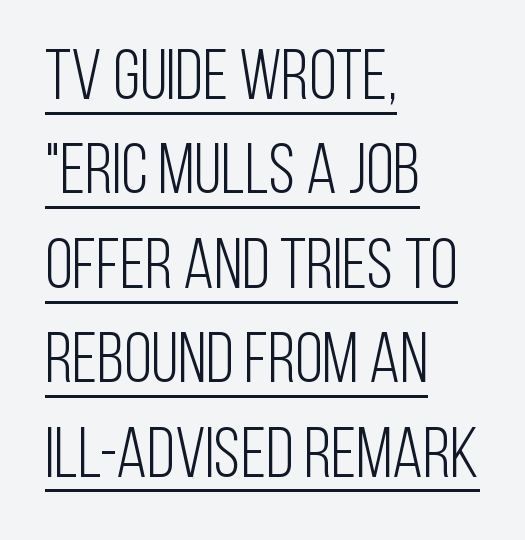
Here the designer chose a conventional face with non-uniform glyph widths. Honestly, the letter spacing is just normal — you wouldn't notice it. The setting favours the left margin, as ordinary paragraphs usually do. Each letter's strokes conclude bluntly, with no projecting serifs. Underlining? Definitely there. Nothing heavy about these letters — not bold at all.
